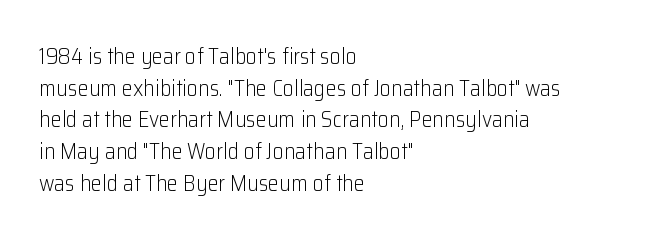
Q: Is the text bold? A: No.
Q: Is the text italic (slanted)? A: No, it is upright.
Q: Is the text underlined? A: No.
Q: How is the paragraph aligned? A: Left-aligned.
Q: Is the spacing between letters normal or unusually wide? A: Normal.
Q: Is the spacing between lines tight, normal or loose? A: Normal.
